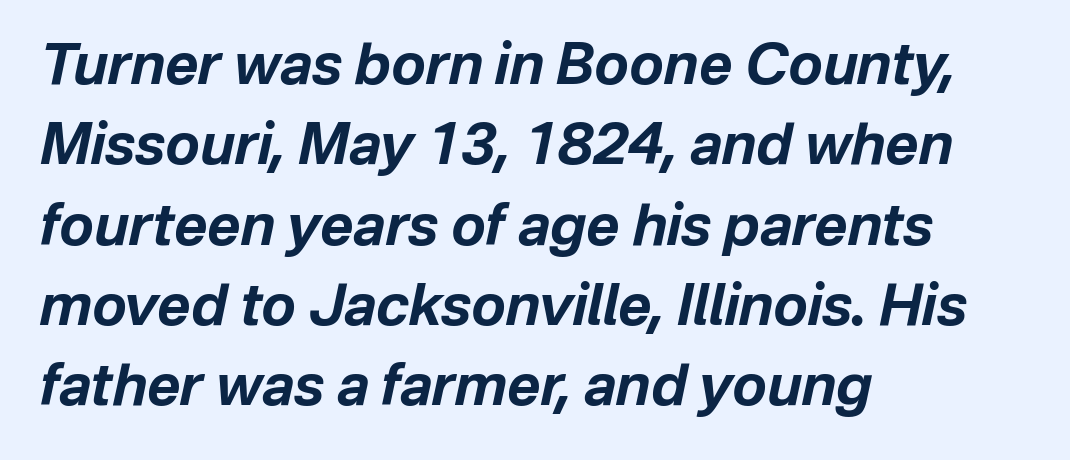
Q: Is the text bold? A: Yes.
Q: Is the text italic (slanted)? A: Yes, it leans right by about 12 degrees.
Q: Is the text underlined? A: No.
Q: How is the paragraph aligned? A: Left-aligned.
Q: Is the spacing between letters normal or unusually wide? A: Normal.
Q: Is the spacing between lines tight, normal or loose? A: Normal.
Q: Width (condensed, normal, or wide)? A: Normal.
Q: Stroke contrast? A: Low.
Q: x-height? A: Medium.
Q: Monospaced? A: No.
